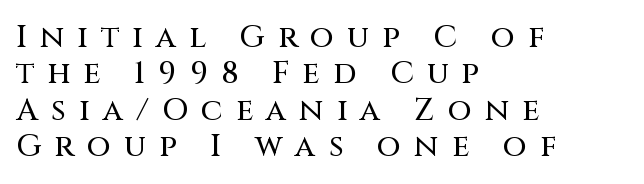
The image shows 31 px sans-serif type, upright; set left-aligned, line spacing 1.17x, unusually wide letter spacing (+0.42 em), not underlined; medium stroke contrast and a large x-height.
